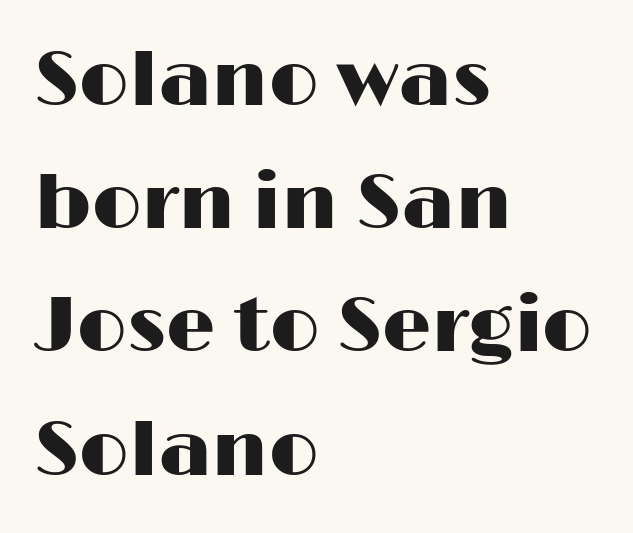
This sample keeps an unexceptional amount of space between lines. Spacing verdict: proportional, widths tailored to each character. A clean baseline with only descenders dipping below it. Look at the bottom of the vertical strokes: they stop flat, with no serifs.
